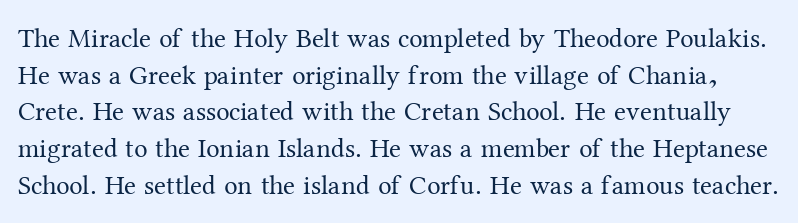
Q: Is the text bold? A: No.
Q: Is the text italic (slanted)? A: No, it is upright.
Q: Is the text underlined? A: No.
Q: Is the spacing between letters normal or unusually wide? A: Normal.
Q: Is the spacing between lines tight, normal or loose? A: Normal.
